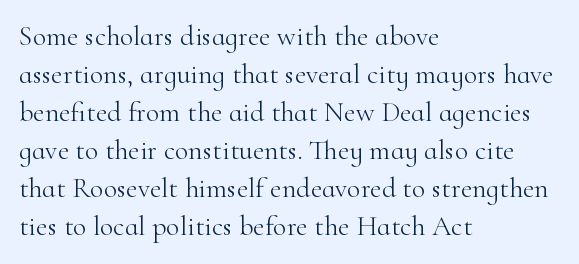
Q: Is the text bold? A: No.
Q: Is the text italic (slanted)? A: No, it is upright.
Q: Is the typeface a serif or a sans-serif typeface? A: Serif.
Q: Is the text underlined? A: No.
Q: How is the paragraph aligned? A: Left-aligned.
Q: Is the spacing between letters normal or unusually wide? A: Normal.
Q: Is the spacing between lines tight, normal or loose? A: Normal.
Q: Width (condensed, normal, or wide)? A: Normal.
Q: Stroke contrast? A: High.
Q: x-height? A: Small.
Q: Monospaced? A: No.
